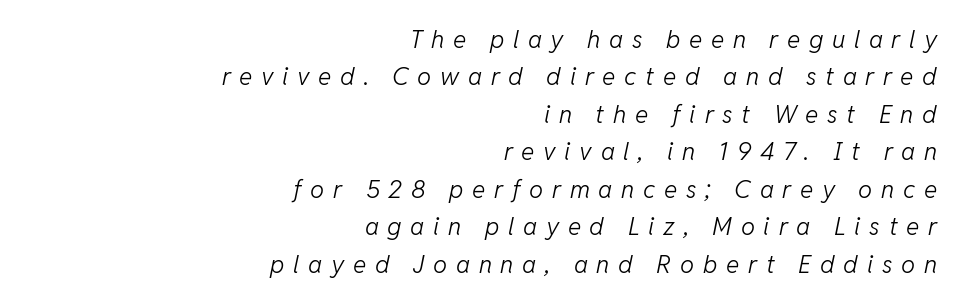
{"italic": "yes", "lean": "right", "slant_degrees": 11, "bold": "no", "underline": "no", "align": "right", "line_spacing": "normal", "line_spacing_ratio": 1.5, "letter_spacing": "wide", "letter_spacing_em": 0.35, "glyph_px": 25}
